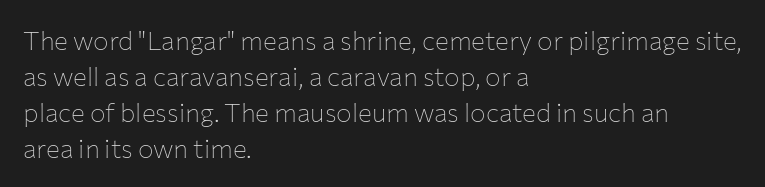
The characters are drawn with everyday or finer stroke widths. Line beginnings align vertically; line endings do not. Rule under the text: the space is simply empty. Words appear dense and cohesive because spacing is normal. Whoever set this chose a conventional vertical rhythm. Rendered with straight, roman letterforms.
